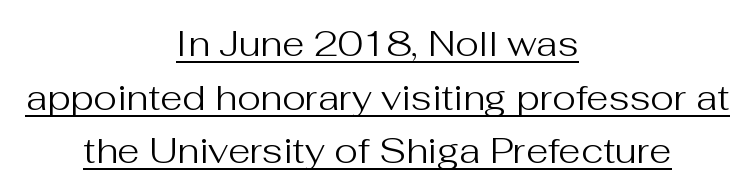
This is not heavy type; no bold has been used. Centered paragraph, ragged on both sides. Character widths vary here, with narrow letters taking less room than wide ones. Notice how descenders clear the ascenders below comfortably — that's standard leading. The passage shown is typeset with a sans-serif family.
